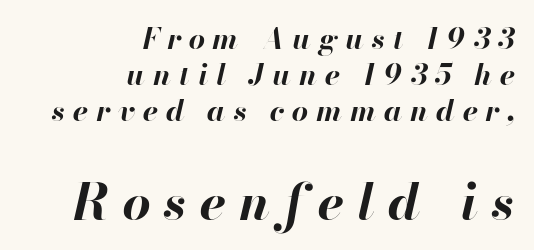
Q: Is the text bold? A: Yes.
Q: Is the text italic (slanted)? A: Yes, it leans right by about 13 degrees.
Q: Is the text underlined? A: No.
Q: How is the paragraph aligned? A: Right-aligned.
Q: Is the spacing between letters normal or unusually wide? A: Unusually wide.
Q: Is the spacing between lines tight, normal or loose? A: Normal.
Q: Which block of text is set in a larger size, the first (top) or the second (bottom)? A: The second (bottom) one.
Q: Width (condensed, normal, or wide)? A: Normal.
Q: Stroke contrast? A: High.
Q: x-height? A: Small.
Q: Monospaced? A: No.
